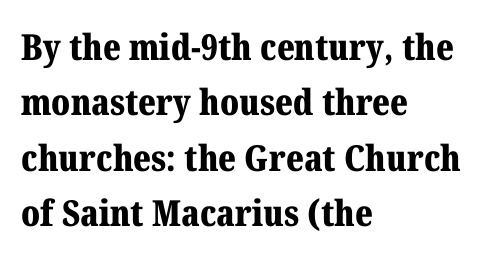
The image shows 36 px bold serif type, upright; set left-aligned, normal line spacing (1.54x), normal letter spacing, not underlined; medium stroke contrast and a medium x-height.
